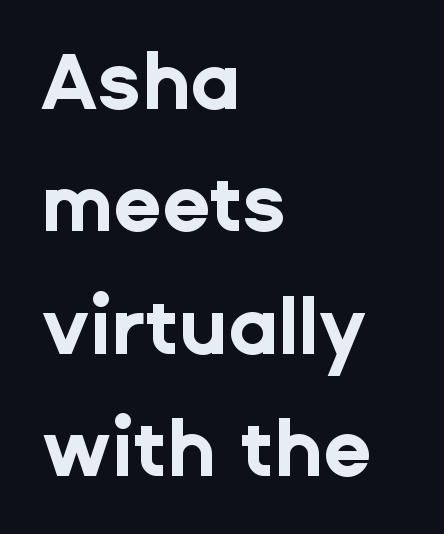
Q: Is the text bold? A: Yes.
Q: Is the text italic (slanted)? A: No, it is upright.
Q: Is the typeface a serif or a sans-serif typeface? A: Sans-serif.
Q: Is the text underlined? A: No.
Q: How is the paragraph aligned? A: Left-aligned.
Q: Is the spacing between letters normal or unusually wide? A: Normal.
Q: Is the spacing between lines tight, normal or loose? A: Normal.
Q: Width (condensed, normal, or wide)? A: Normal.
Q: Stroke contrast? A: Low.
Q: x-height? A: Medium.
Q: Monospaced? A: No.
